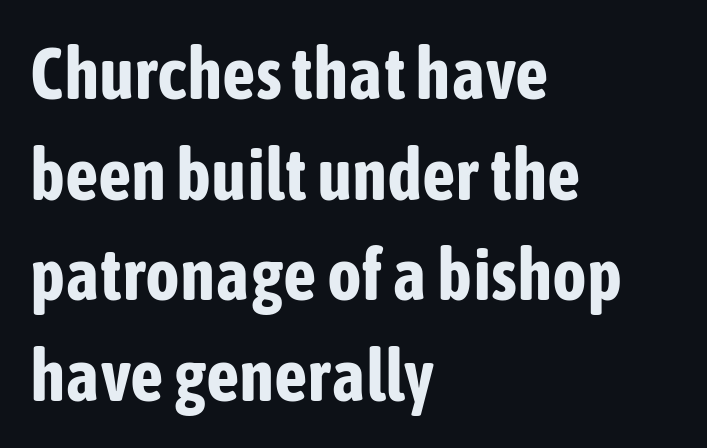
The image shows 73 px bold, condensed sans-serif type, upright; set left-aligned, normal line spacing (1.38x), normal letter spacing, not underlined; low stroke contrast and a medium x-height.
